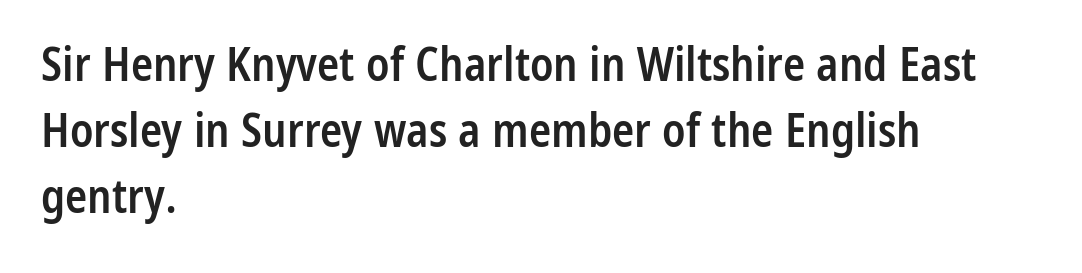
{"serif": "no", "italic": "no", "bold": "semi", "weight": "semibold", "width": "condensed", "stroke_contrast": "low", "x_height": "medium", "monospaced": "no", "underline": "no", "align": "left", "line_spacing": "normal", "line_spacing_ratio": 1.44, "letter_spacing": "normal", "letter_spacing_em": 0.0, "glyph_px": 46}
